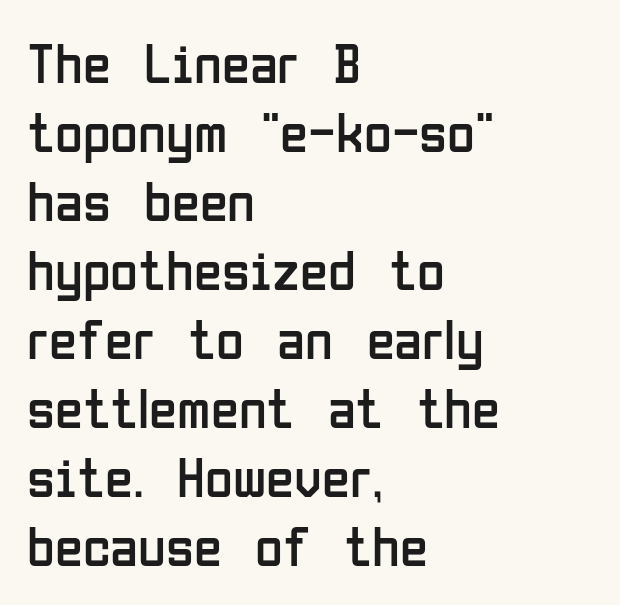
Quick note: not italic, upright. Plain, unruled lines of type. The letters sit at their default tracking, neither squeezed nor spread. The compositor pushed each line to the left boundary.
